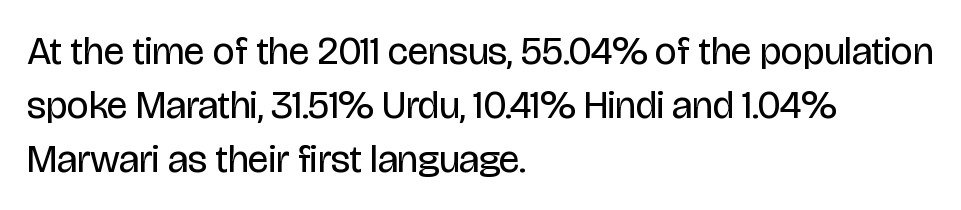
The image shows 39 px regular-weight, condensed sans-serif type, upright; set left-aligned, normal line spacing (1.38x), normal letter spacing, not underlined; low stroke contrast and a large x-height.
